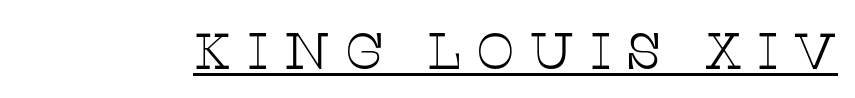
{"serif": "yes", "italic": "no", "bold": "no", "weight": "thin", "width": "wide", "stroke_contrast": "low", "x_height": "large", "monospaced": "no", "underline": "yes", "letter_spacing": "wide", "letter_spacing_em": 0.26, "glyph_px": 51}
